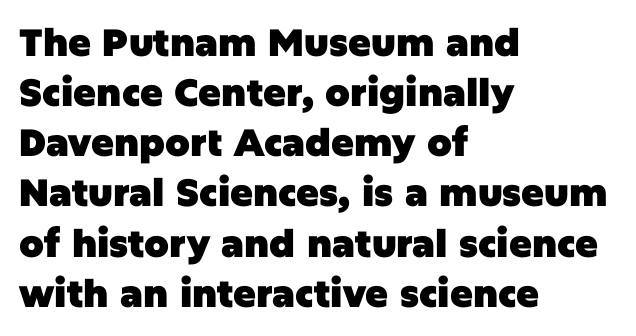
{"serif": "no", "italic": "no", "bold": "yes", "weight": "heavy", "width": "normal", "stroke_contrast": "low", "x_height": "large", "monospaced": "no", "underline": "no", "align": "left", "line_spacing": "normal", "line_spacing_ratio": 1.32, "letter_spacing": "normal", "letter_spacing_em": 0.0, "glyph_px": 38}
